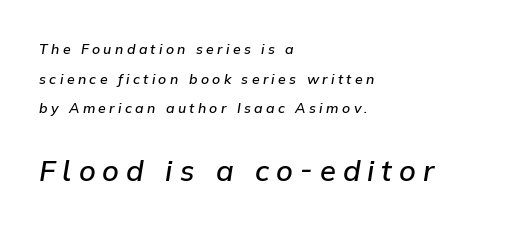
The gap between lines stays unmarked. The lines in this sample share a left origin and differ only in where they stop. Does the weight exceed regular? Yes, but only to semibold. Here the designer chose a conventional face with non-uniform glyph widths.
